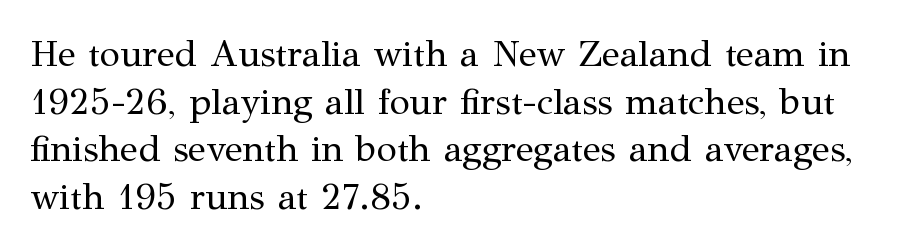
Q: Is the text bold? A: No.
Q: Is the text italic (slanted)? A: No, it is upright.
Q: Is the typeface a serif or a sans-serif typeface? A: Serif.
Q: Is the text underlined? A: No.
Q: How is the paragraph aligned? A: Left-aligned.
Q: Is the spacing between letters normal or unusually wide? A: Normal.
Q: Is the spacing between lines tight, normal or loose? A: Normal.
Q: Width (condensed, normal, or wide)? A: Normal.
Q: Stroke contrast? A: Medium.
Q: x-height? A: Medium.
Q: Monospaced? A: No.
